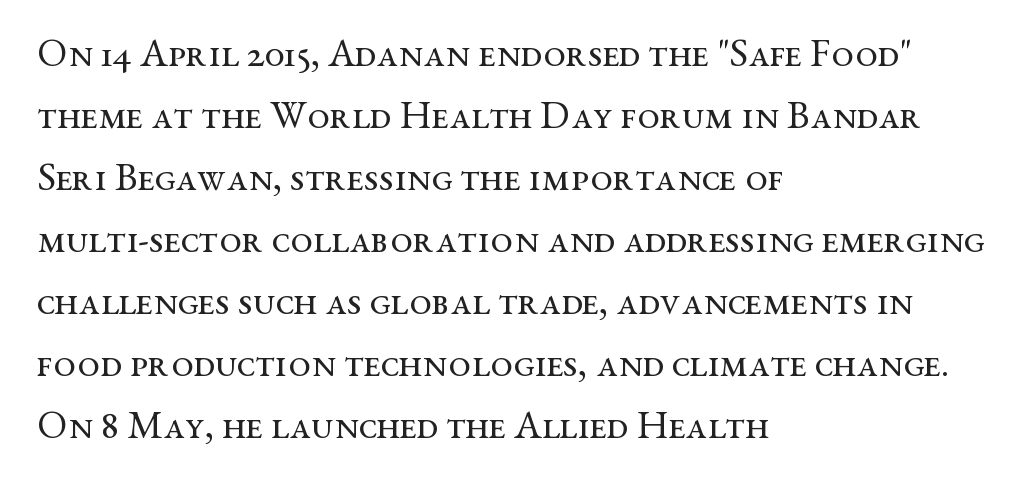
Q: Is the text bold? A: No.
Q: Is the text italic (slanted)? A: No, it is upright.
Q: Is the typeface a serif or a sans-serif typeface? A: Serif.
Q: Is the text underlined? A: No.
Q: How is the paragraph aligned? A: Left-aligned.
Q: Is the spacing between letters normal or unusually wide? A: Normal.
Q: Is the spacing between lines tight, normal or loose? A: Normal.
Q: Width (condensed, normal, or wide)? A: Wide.
Q: Stroke contrast? A: Medium.
Q: x-height? A: Medium.
Q: Monospaced? A: No.
